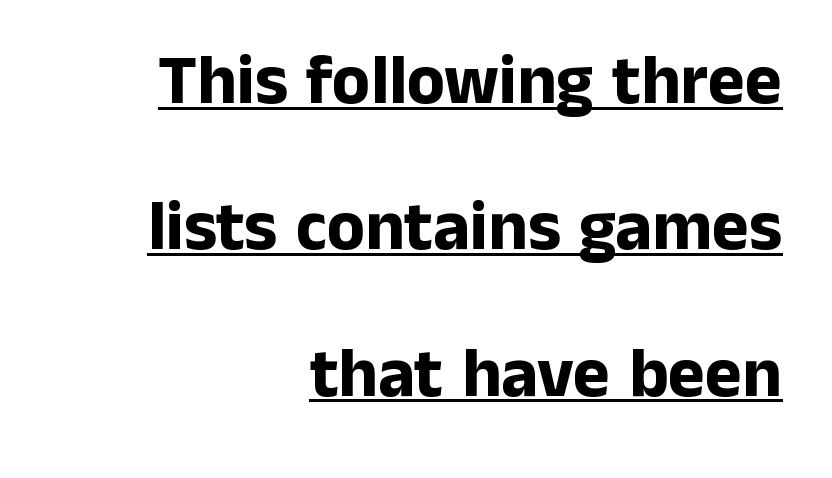
Serif or sans? Sans — the stroke terminals are bare. Short and long lines alike share a common ending point at right. The leading is generous, giving the passage an open texture. Nothing unusual about the tracking: characters are spaced as the font intends.
